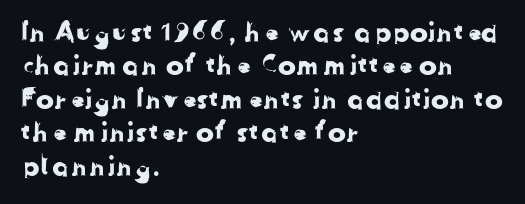
The image shows 27 px text type; set left-aligned, line spacing 1.24x, normal letter spacing, not underlined.
